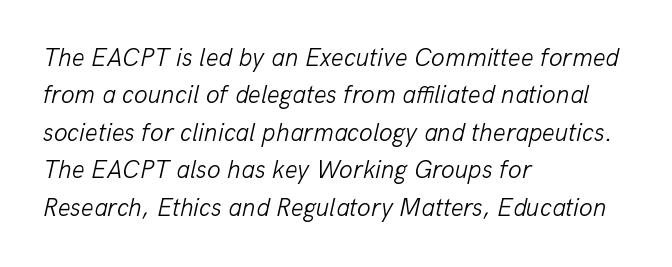
Is this a heavy cut? Hardly; it is regular or lighter. Style check: oblique. The paragraph shown leans on its left margin. The type is set solid horizontally, with unmodified tracking.
